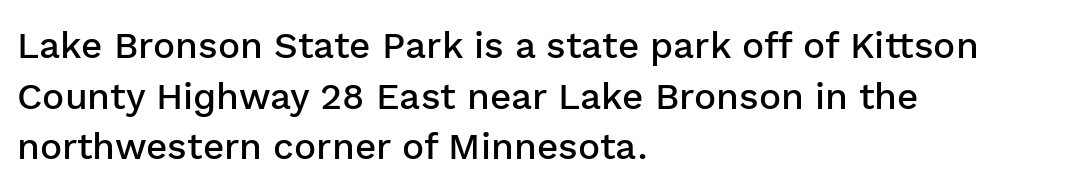
The image shows 37 px semibold sans-serif type, upright; set left-aligned, normal line spacing (1.37x), normal letter spacing, not underlined; low stroke contrast and a medium x-height.
